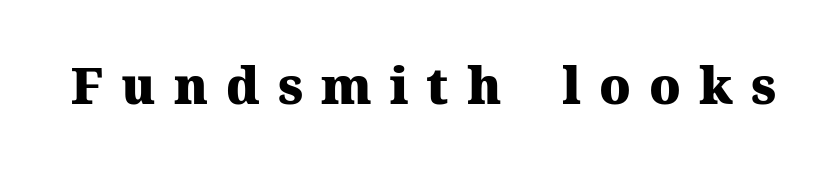
The image shows 50 px heavy serif type, upright; set unusually wide letter spacing (+0.36 em), not underlined; medium stroke contrast and a medium x-height.
